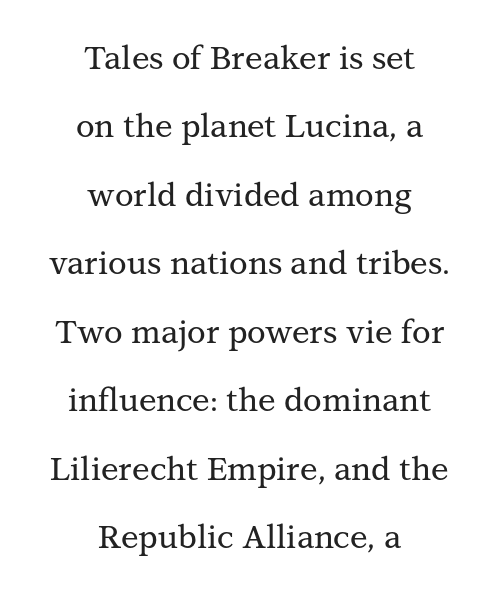
{"serif": "yes", "italic": "no", "width": "normal", "stroke_contrast": "medium", "x_height": "medium", "monospaced": "no", "underline": "no", "align": "center", "line_spacing": "loose", "line_spacing_ratio": 2.14, "letter_spacing": "normal", "letter_spacing_em": 0.0, "glyph_px": 32}
